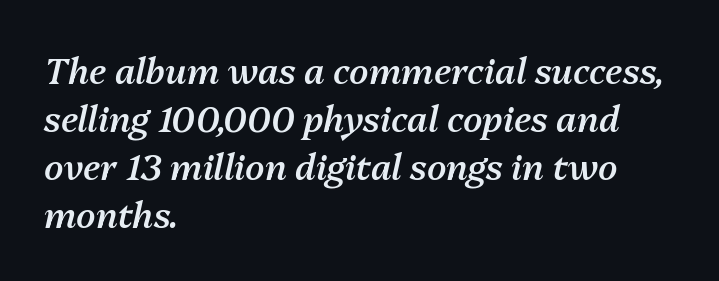
Q: Is the text bold? A: Semi-bold.
Q: Is the text italic (slanted)? A: Yes, it leans right by about 13 degrees.
Q: Is the text underlined? A: No.
Q: How is the paragraph aligned? A: Left-aligned.
Q: Is the spacing between letters normal or unusually wide? A: Normal.
Q: Is the spacing between lines tight, normal or loose? A: Normal.
Q: Width (condensed, normal, or wide)? A: Normal.
Q: Stroke contrast? A: Medium.
Q: x-height? A: Medium.
Q: Monospaced? A: No.
